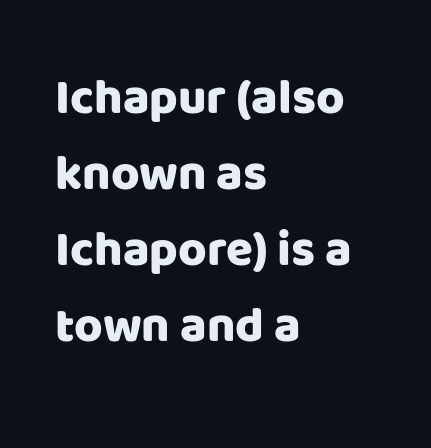
The image shows 49 px sans-serif type, upright; set left-aligned, normal line spacing (1.55x), normal letter spacing, not underlined; low stroke contrast and a large x-height.
